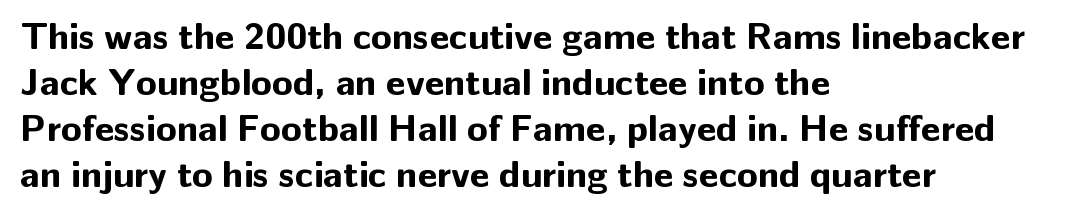
{"serif": "no", "italic": "no", "bold": "yes", "weight": "bold", "width": "normal", "stroke_contrast": "low", "x_height": "medium", "monospaced": "no", "underline": "no", "align": "left", "line_spacing_ratio": 1.21, "letter_spacing": "normal", "letter_spacing_em": 0.0, "glyph_px": 38}
